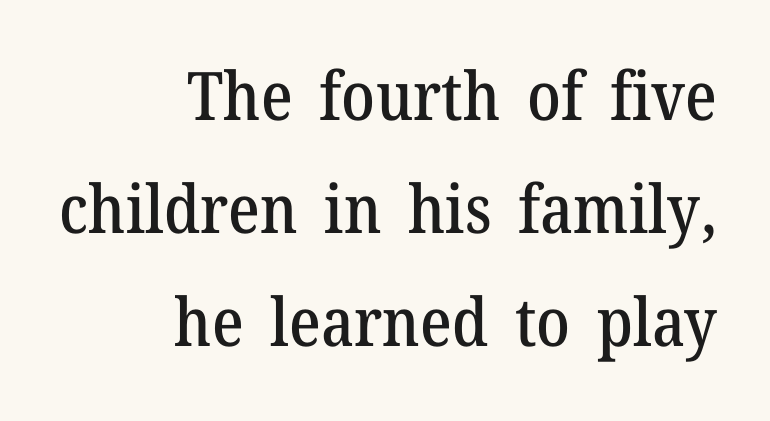
{"serif": "yes", "italic": "no", "width": "normal", "stroke_contrast": "medium", "x_height": "medium", "monospaced": "no", "underline": "no", "align": "right", "line_spacing": "normal", "line_spacing_ratio": 1.69, "letter_spacing": "normal", "letter_spacing_em": 0.0, "glyph_px": 67}
